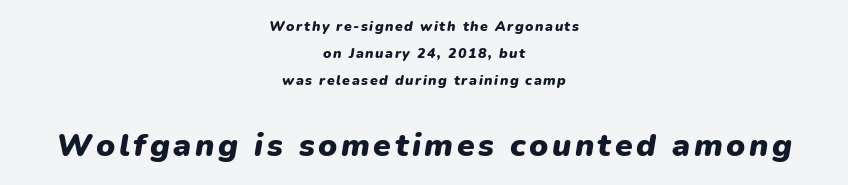
{"italic": "yes", "lean": "right", "slant_degrees": 9, "bold": "yes", "weight": "heavy", "width": "normal", "stroke_contrast": "low", "x_height": "medium", "monospaced": "no", "underline": "no", "align": "center", "line_spacing": "loose", "line_spacing_ratio": 1.94, "larger_block": "second", "size_ratio": 2.29, "glyph_px": 32}
